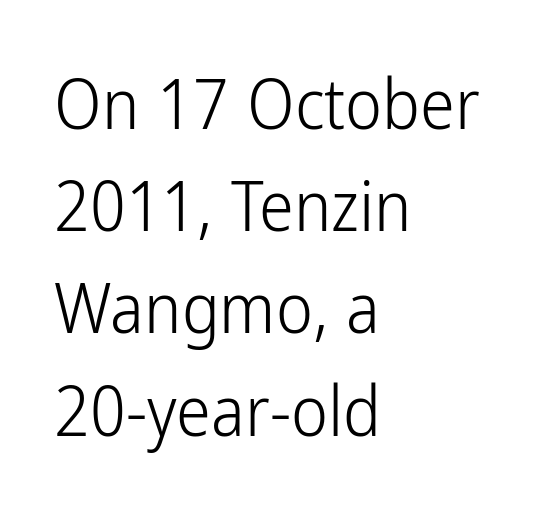
{"serif": "no", "italic": "no", "bold": "no", "weight": "light", "width": "condensed", "stroke_contrast": "low", "x_height": "medium", "monospaced": "no", "underline": "no", "align": "left", "line_spacing": "normal", "line_spacing_ratio": 1.46, "letter_spacing": "normal", "letter_spacing_em": 0.0, "glyph_px": 70}
